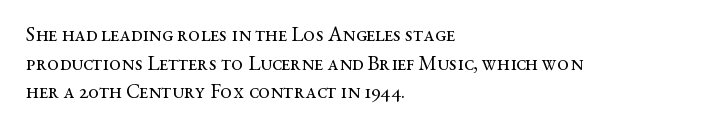
Q: Is the text bold? A: No.
Q: Is the text italic (slanted)? A: No, it is upright.
Q: Is the text underlined? A: No.
Q: How is the paragraph aligned? A: Left-aligned.
Q: Is the spacing between letters normal or unusually wide? A: Normal.
Q: Is the spacing between lines tight, normal or loose? A: Normal.
